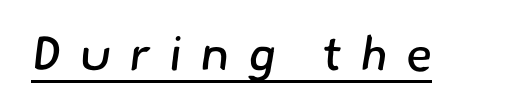
Q: Is the text bold? A: No.
Q: Is the typeface a serif or a sans-serif typeface? A: Sans-serif.
Q: Is the text underlined? A: Yes.
Q: Is the spacing between letters normal or unusually wide? A: Unusually wide.
Q: Width (condensed, normal, or wide)? A: Normal.
Q: Stroke contrast? A: Low.
Q: x-height? A: Small.
Q: Monospaced? A: No.
